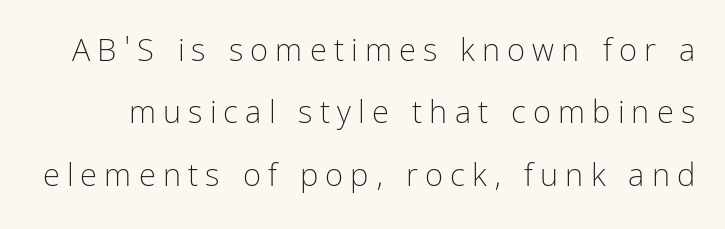
The image shows 31 px light, condensed sans-serif type, upright; set loose line spacing (2.01x), unusually wide letter spacing (+0.23 em), not underlined; low stroke contrast and a medium x-height.
